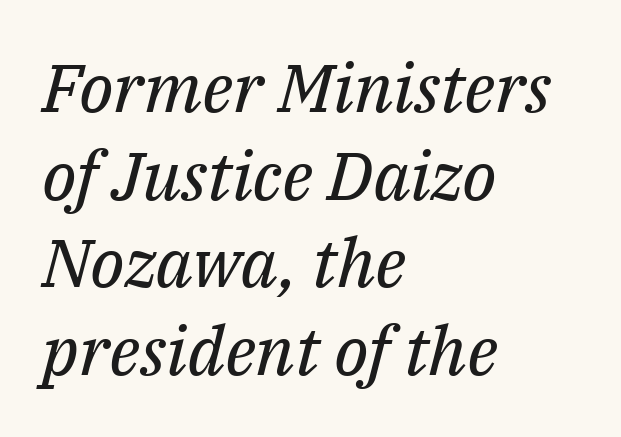
{"serif": "yes", "italic": "yes", "lean": "right", "slant_degrees": 14, "bold": "no", "weight": "regular", "width": "normal", "stroke_contrast": "medium", "x_height": "medium", "monospaced": "no", "underline": "no", "align": "left", "line_spacing": "normal", "line_spacing_ratio": 1.29, "letter_spacing": "normal", "letter_spacing_em": 0.0, "glyph_px": 68}
